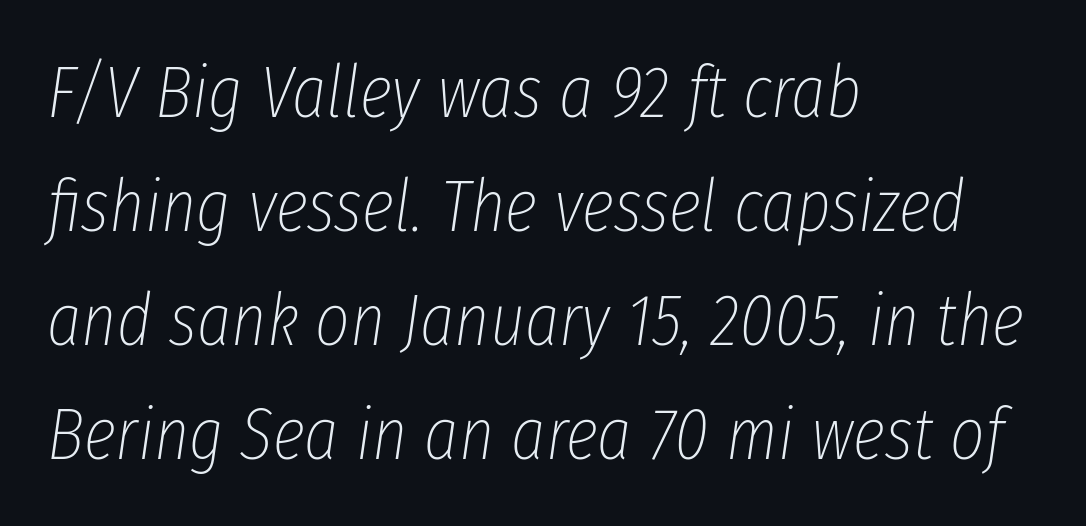
The passage shown stacks its lines at a standard gap. The cut favours lightness, reaching ordinary text weight at its darkest. This sample uses an oblique cut, with every glyph tilted off the vertical. Is this a fixed-width face? No — the glyphs have proportional, varying widths.
